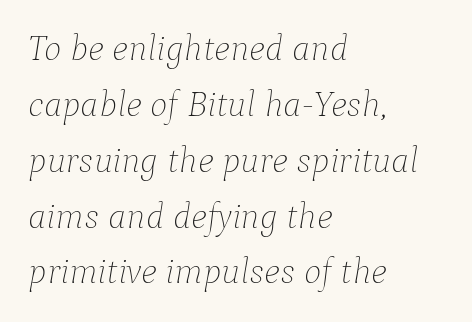
{"italic": "yes", "lean": "right", "slant_degrees": 9, "bold": "no", "weight": "thin", "width": "normal", "stroke_contrast": "low", "x_height": "medium", "monospaced": "no", "underline": "no", "align": "left", "line_spacing": "normal", "line_spacing_ratio": 1.51, "letter_spacing": "normal", "letter_spacing_em": 0.0, "glyph_px": 37}
